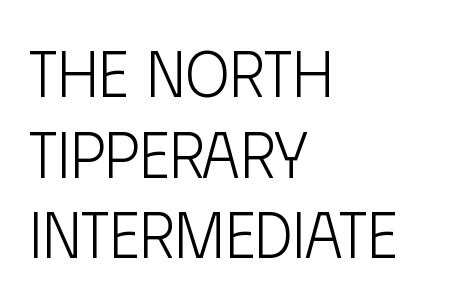
Bare-footed words on every line. Do the letters lean? They stand straight. The rendering anchors every line to the left-hand side. Observe the absence of serifs on each vertical stroke in this sample. The face used here is rendered with its standard letterfit. This sample has the flowing, uneven cadence of proportional lettering.
